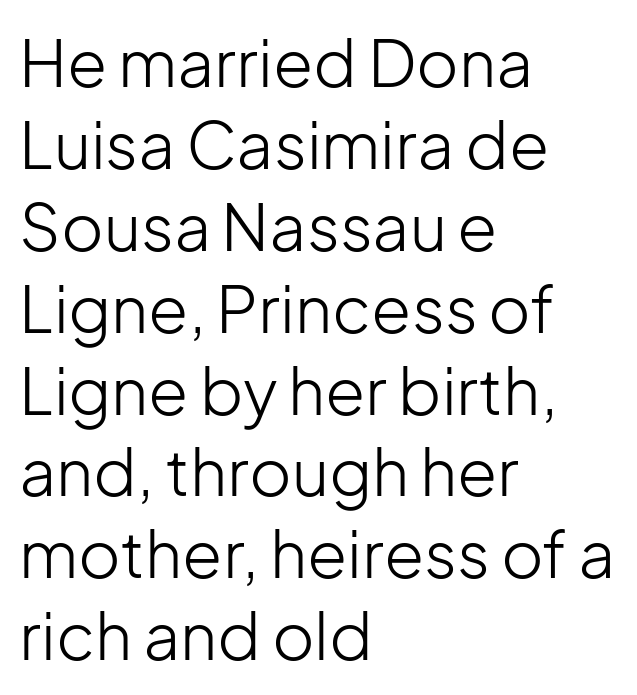
These lines are rendered in a variable-pitch font. Nothing sits at the stroke ends, so this counts as sans-serif. Check the space under the baseline: it is left empty. Upright lettering throughout.
